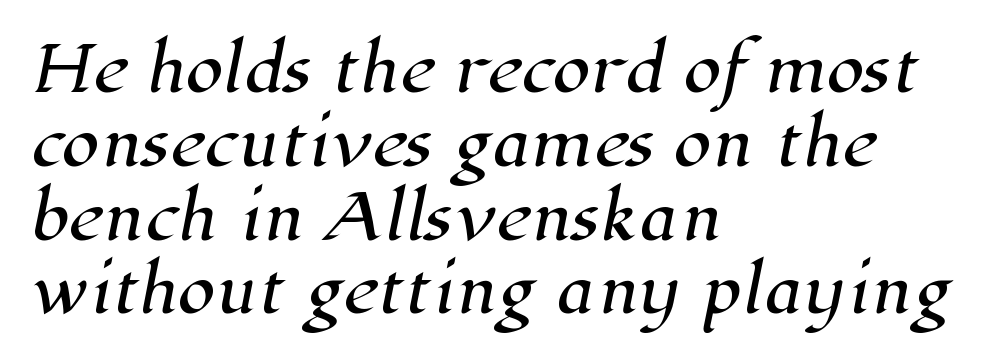
Letterform terminals end in serifs throughout the passage. Character widths vary here, with narrow letters taking less room than wide ones. The face used here is rendered with its standard letterfit. The setting favours the left margin, as ordinary paragraphs usually do. Descender tails drop into unmarked territory.
